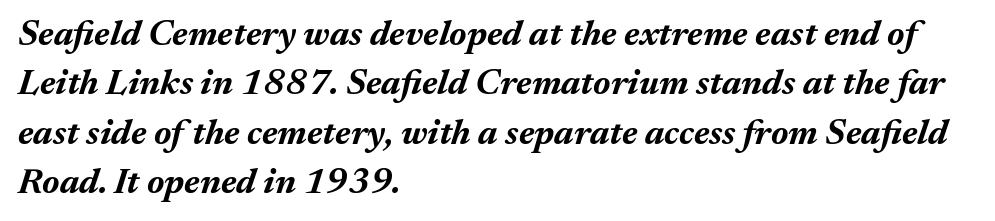
The image shows 36 px bold type, italic (leaning right); set left-aligned, normal line spacing (1.37x), normal letter spacing, not underlined; medium stroke contrast and a medium x-height.
